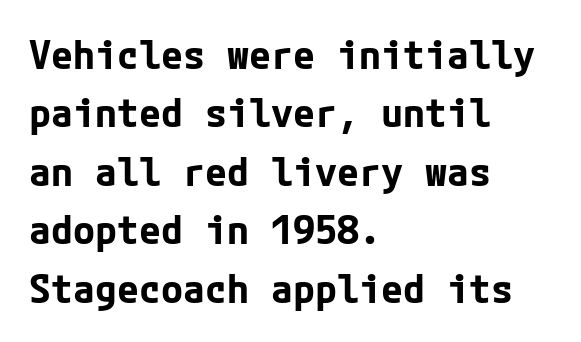
{"serif": "no", "italic": "no", "bold": "yes", "weight": "bold", "width": "normal", "stroke_contrast": "low", "x_height": "medium", "underline": "no", "align": "left", "line_spacing": "normal", "line_spacing_ratio": 1.46, "letter_spacing": "normal", "letter_spacing_em": 0.0, "glyph_px": 40}
